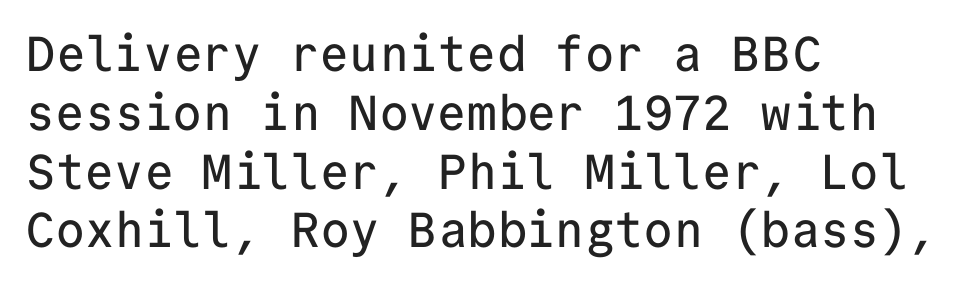
The type sits square on the baseline with zero lean. Glance below the letters and you will spot only blank space. Short and long lines alike share a common starting point at left. The letters march in equal steps, a hallmark of fixed-pitch type. Words appear dense and cohesive because spacing is normal. Is this a sans? Yes — the strokes have no serifs.
